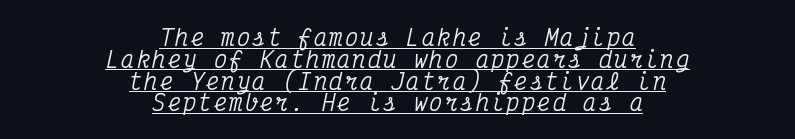
{"italic": "yes", "lean": "right", "slant_degrees": 12, "underline": "yes", "align": "center", "line_spacing": "tight", "line_spacing_ratio": 0.99, "glyph_px": 22}
